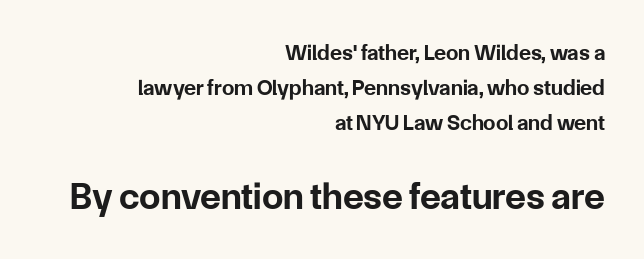
{"serif": "no", "italic": "no", "bold": "yes", "weight": "bold", "width": "normal", "stroke_contrast": "low", "x_height": "medium", "monospaced": "no", "underline": "no", "align": "right", "line_spacing": "normal", "line_spacing_ratio": 1.59, "letter_spacing": "normal", "letter_spacing_em": 0.0, "larger_block": "second", "size_ratio": 1.73, "glyph_px": 38}
